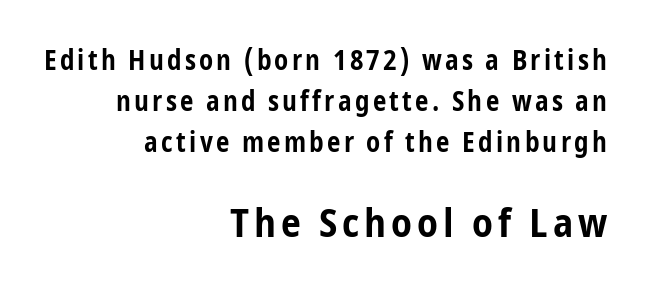
Q: Is the text bold? A: Yes.
Q: Is the text italic (slanted)? A: No, it is upright.
Q: Is the typeface a serif or a sans-serif typeface? A: Sans-serif.
Q: Is the text underlined? A: No.
Q: How is the paragraph aligned? A: Right-aligned.
Q: Is the spacing between lines tight, normal or loose? A: Normal.
Q: Which block of text is set in a larger size, the first (top) or the second (bottom)? A: The second (bottom) one.
Q: Width (condensed, normal, or wide)? A: Condensed.
Q: Stroke contrast? A: Low.
Q: x-height? A: Medium.
Q: Monospaced? A: No.
